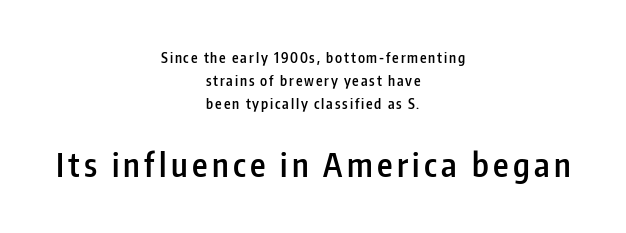
{"serif": "no", "italic": "no", "bold": "semi", "weight": "semibold", "width": "condensed", "stroke_contrast": "low", "x_height": "medium", "monospaced": "no", "underline": "no", "align": "center", "line_spacing": "normal", "line_spacing_ratio": 1.63, "larger_block": "second", "size_ratio": 2.36, "glyph_px": 33}
